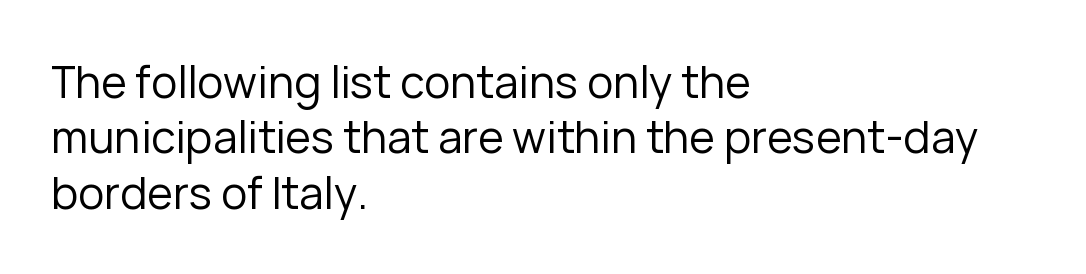
Short note: letters normally spaced. Only glyphs here, with clear space below each row. A typesetter would call this proportional, since set widths differ per character. Casual observation: everything's shoved over to the left. These lines sit exactly where default settings would place them. This is the regular roman posture of the typeface.
